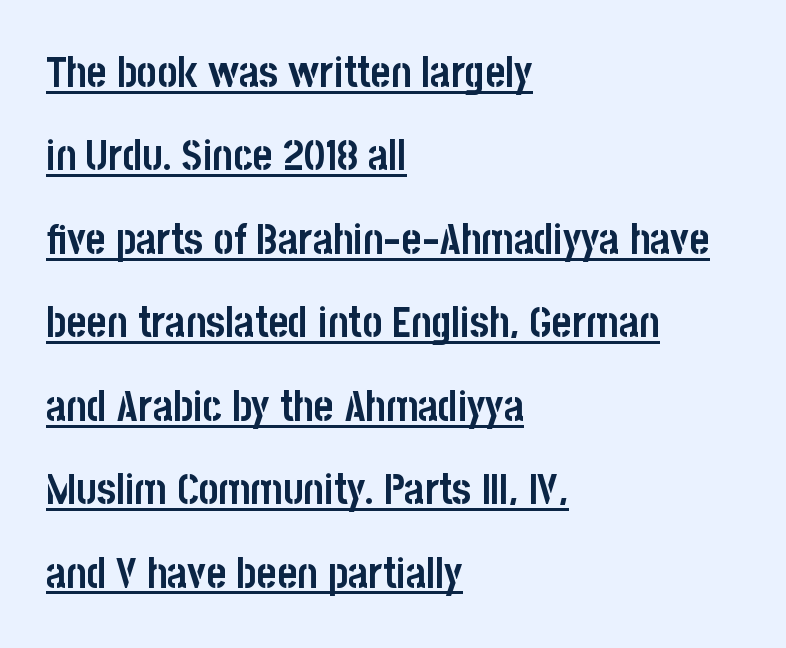
Q: Is the text bold? A: Yes.
Q: Is the text italic (slanted)? A: No, it is upright.
Q: Is the typeface a serif or a sans-serif typeface? A: Sans-serif.
Q: Is the text underlined? A: Yes.
Q: How is the paragraph aligned? A: Left-aligned.
Q: Is the spacing between letters normal or unusually wide? A: Normal.
Q: Is the spacing between lines tight, normal or loose? A: Loose.
Q: Width (condensed, normal, or wide)? A: Condensed.
Q: Stroke contrast? A: Low.
Q: x-height? A: Large.
Q: Monospaced? A: No.
